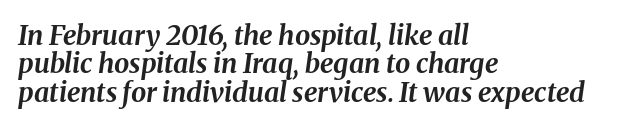
The image shows 27 px bold type, italic (leaning right); set left-aligned, tight line spacing (1.05x), normal letter spacing, not underlined.
